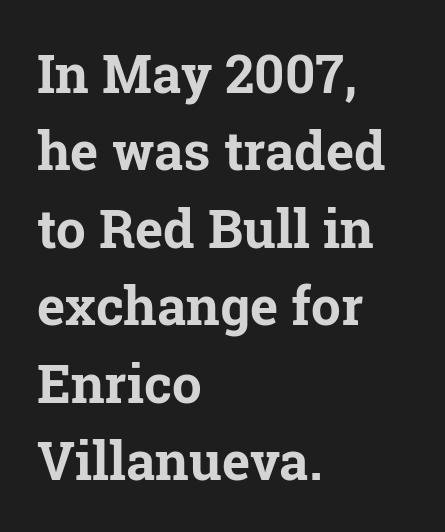
Q: Is the text bold? A: Yes.
Q: Is the text italic (slanted)? A: No, it is upright.
Q: Is the typeface a serif or a sans-serif typeface? A: Serif.
Q: Is the text underlined? A: No.
Q: How is the paragraph aligned? A: Left-aligned.
Q: Is the spacing between letters normal or unusually wide? A: Normal.
Q: Is the spacing between lines tight, normal or loose? A: Normal.
Q: Width (condensed, normal, or wide)? A: Normal.
Q: Stroke contrast? A: Low.
Q: x-height? A: Medium.
Q: Monospaced? A: No.
